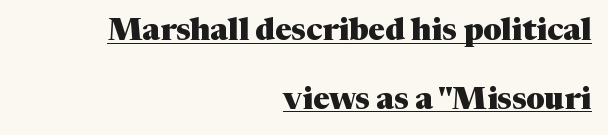
The glyphs in this specimen are seriffed. Every stem runs plumb, perpendicular to the baseline. Line endings align vertically; line beginnings do not. The words here are underlined.
